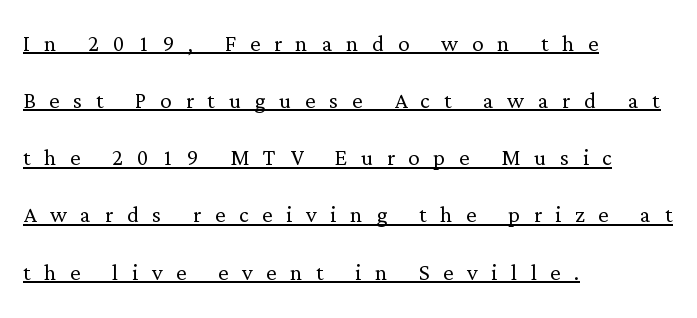
{"serif": "yes", "italic": "no", "bold": "no", "weight": "light", "width": "normal", "stroke_contrast": "low", "x_height": "medium", "monospaced": "no", "underline": "yes", "align": "left", "line_spacing": "loose", "line_spacing_ratio": 1.97, "letter_spacing": "wide", "letter_spacing_em": 0.47, "glyph_px": 29}
